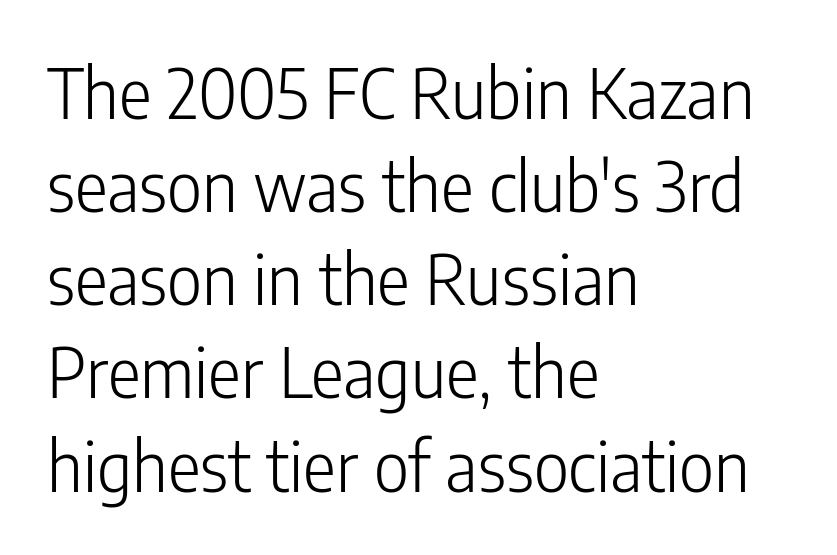
{"serif": "no", "italic": "no", "bold": "no", "weight": "light", "width": "condensed", "stroke_contrast": "low", "x_height": "medium", "monospaced": "no", "underline": "no", "align": "left", "line_spacing": "normal", "line_spacing_ratio": 1.35, "letter_spacing": "normal", "letter_spacing_em": 0.0, "glyph_px": 69}
